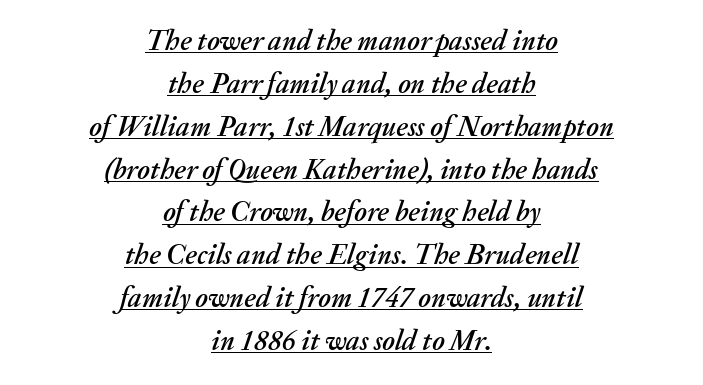
Q: Is the text italic (slanted)? A: Yes, it leans right by about 20 degrees.
Q: Is the text underlined? A: Yes.
Q: How is the paragraph aligned? A: Centered.
Q: Is the spacing between letters normal or unusually wide? A: Normal.
Q: Is the spacing between lines tight, normal or loose? A: Normal.
Q: Width (condensed, normal, or wide)? A: Normal.
Q: Stroke contrast? A: Medium.
Q: x-height? A: Medium.
Q: Monospaced? A: No.
